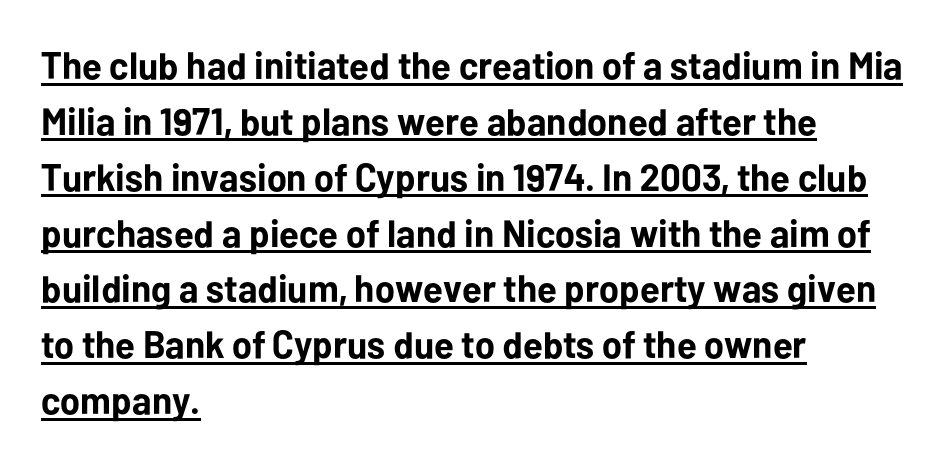
{"serif": "no", "italic": "no", "bold": "yes", "weight": "bold", "width": "normal", "stroke_contrast": "low", "x_height": "medium", "monospaced": "no", "underline": "yes", "align": "left", "line_spacing": "normal", "line_spacing_ratio": 1.47, "letter_spacing": "normal", "letter_spacing_em": 0.0, "glyph_px": 38}
